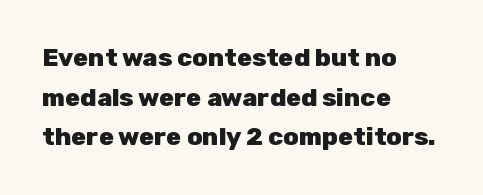
The image shows 25 px bold type, upright; set left-aligned, normal line spacing (1.59x), normal letter spacing, not underlined.
